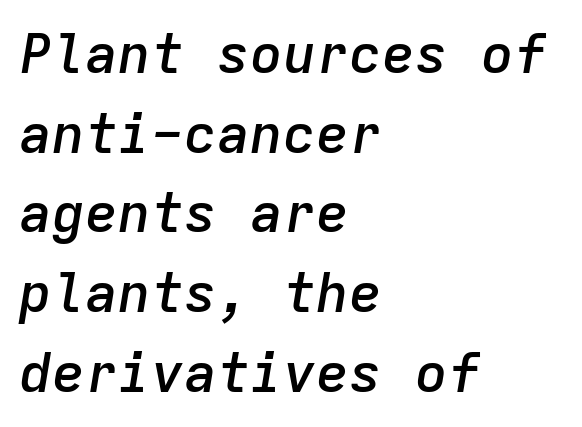
The lines are quadded left. If you drew a line through each stem, it would be angled. The type is set solid horizontally, with unmodified tracking. These lines carry some extra weight — a demibold, not a full bold.
